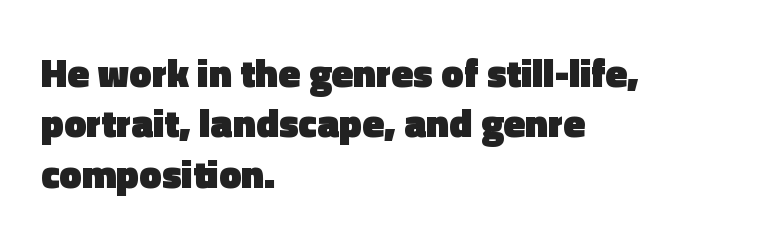
The image shows 40 px heavy sans-serif type, upright; set left-aligned, normal line spacing (1.26x), normal letter spacing, not underlined; a medium x-height.
